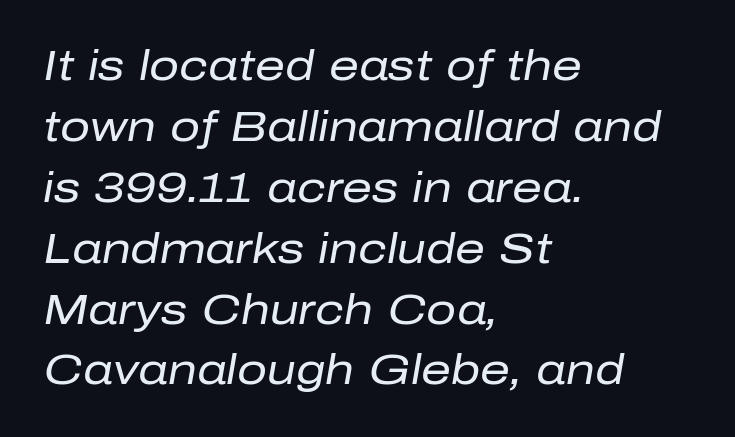
{"italic": "yes", "lean": "right", "slant_degrees": 10, "bold": "no", "weight": "regular", "width": "normal", "stroke_contrast": "low", "x_height": "medium", "monospaced": "no", "underline": "no", "align": "left", "line_spacing": "normal", "line_spacing_ratio": 1.45, "letter_spacing": "normal", "letter_spacing_em": 0.0, "glyph_px": 42}
